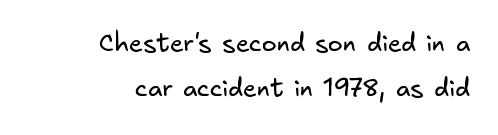
Spacing between characters is what you'd get straight out of the box. The ragged edge is on the left, which tells us the setting is flush right. Each row of text sits above clean, open space. Weight: not bold — regular or lighter.
